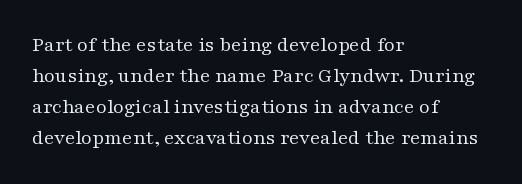
No chunkiness to these letters — they're not bold. The area under the type is left untouched. This rendering uses left alignment, leaving the right contour irregular. The font's upright variant was chosen for this text. Compared with typical body copy, the letter spacing here is the same.
